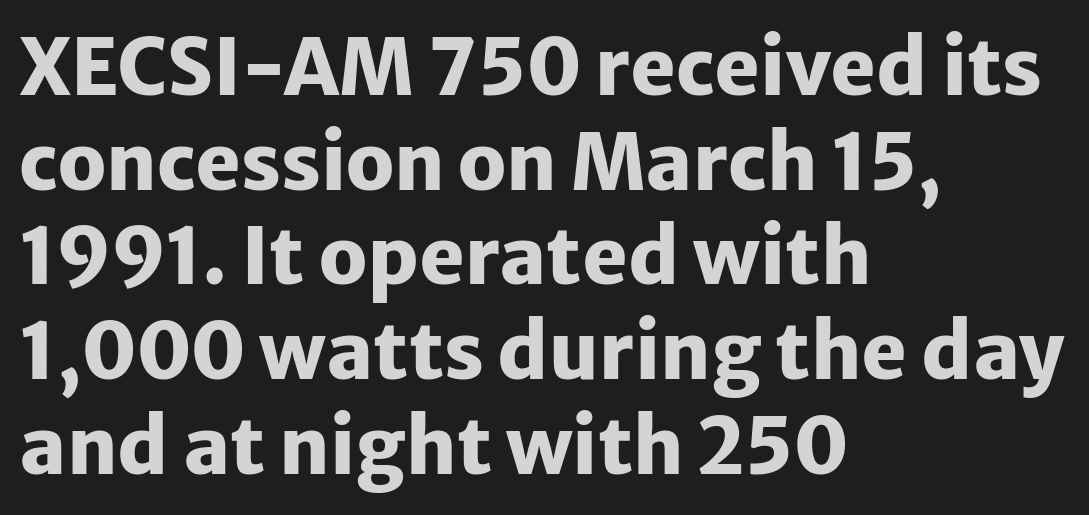
{"serif": "no", "italic": "no", "bold": "yes", "weight": "heavy", "width": "normal", "stroke_contrast": "low", "x_height": "medium", "monospaced": "no", "underline": "no", "align": "left", "line_spacing_ratio": 1.23, "letter_spacing": "normal", "letter_spacing_em": 0.0, "glyph_px": 77}
